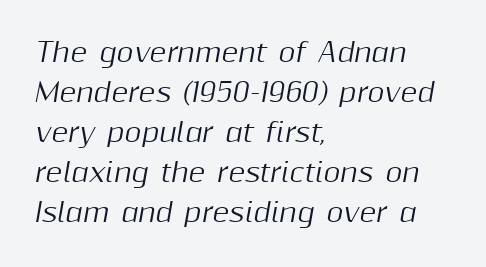
Q: Is the text italic (slanted)? A: Yes, it leans right by about 10 degrees.
Q: Is the text underlined? A: No.
Q: How is the paragraph aligned? A: Left-aligned.
Q: Is the spacing between letters normal or unusually wide? A: Normal.
Q: Is the spacing between lines tight, normal or loose? A: Normal.
